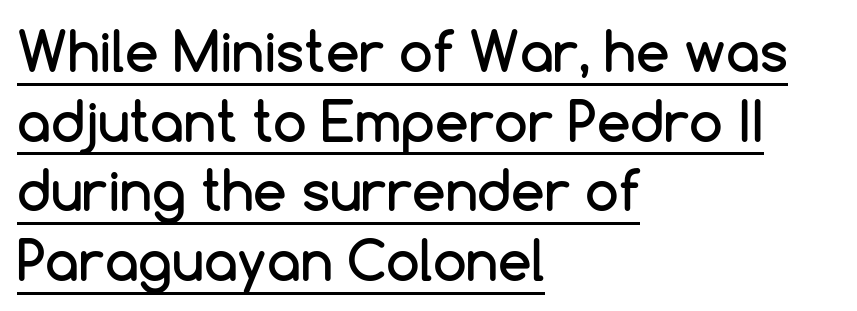
The image shows 54 px sans-serif type, upright; set left-aligned, normal line spacing (1.29x), normal letter spacing, underlined; low stroke contrast and a medium x-height.
